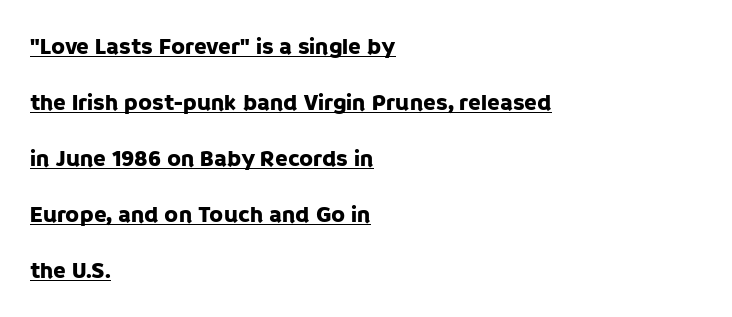
Q: Is the text italic (slanted)? A: No, it is upright.
Q: Is the text underlined? A: Yes.
Q: How is the paragraph aligned? A: Left-aligned.
Q: Is the spacing between letters normal or unusually wide? A: Normal.
Q: Is the spacing between lines tight, normal or loose? A: Loose.
